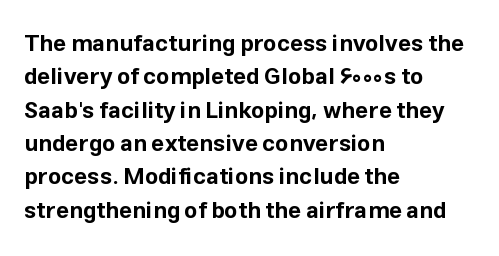
Every letter is thick-stroked: bold, no question. The space directly below the letters is spotless. How would I describe the line gaps? Plain and ordinary. A classic flush-left, rag-right setting is used for this passage. The specimen reads as upright at a glance.
